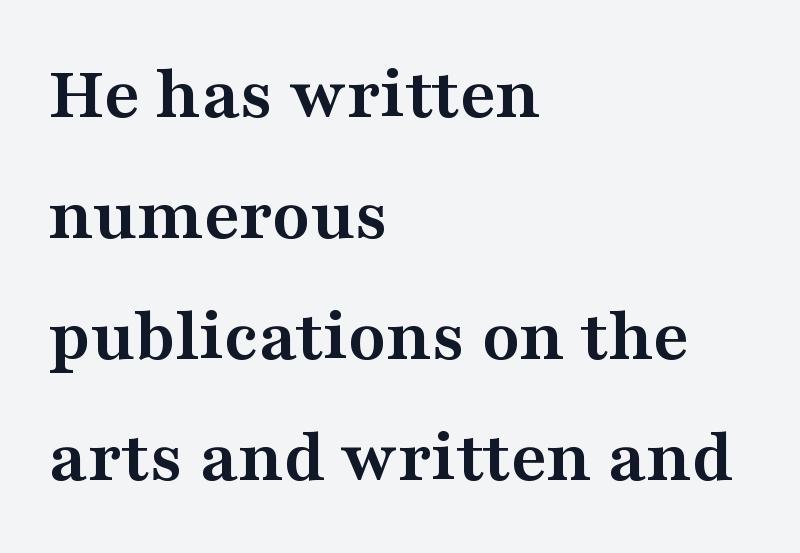
The image shows 77 px semibold, wide serif type, upright; set left-aligned, normal line spacing (1.57x), normal letter spacing, not underlined; medium stroke contrast and a medium x-height.
